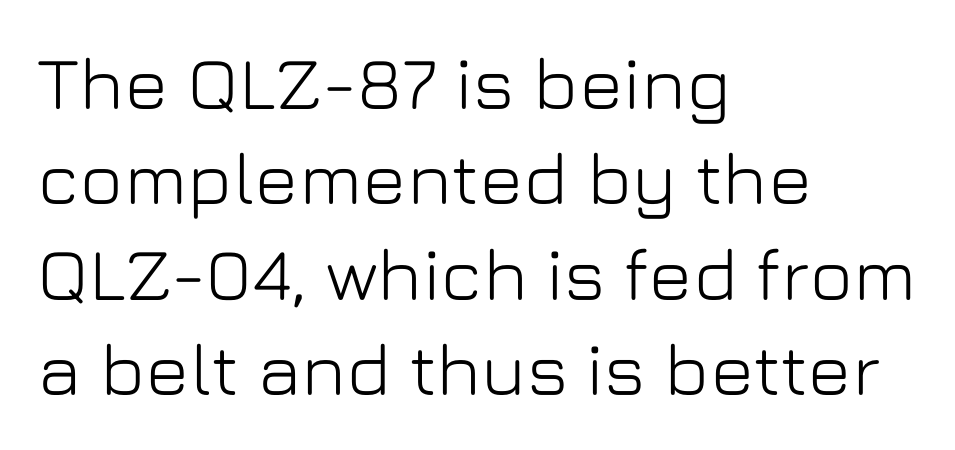
Nothing unusual about the tracking: characters are spaced as the font intends. These lines are rendered in a variable-pitch font. Unlike italic type, these characters show no tilt at all. These lines sit exactly where default settings would place them. A sans-serif font was chosen for this passage.
